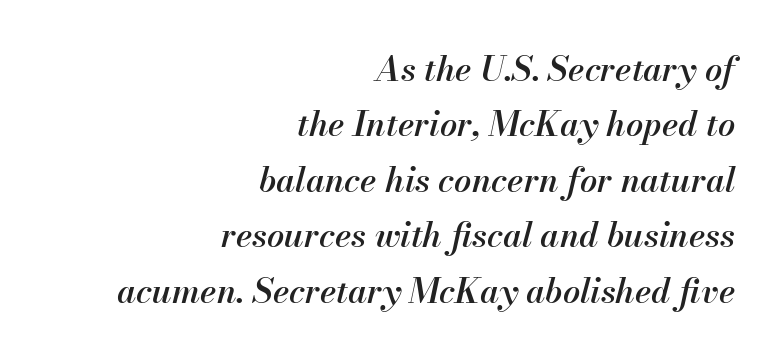
Q: Is the text bold? A: Semi-bold.
Q: Is the text italic (slanted)? A: Yes, it leans right by about 13 degrees.
Q: Is the text underlined? A: No.
Q: How is the paragraph aligned? A: Right-aligned.
Q: Is the spacing between letters normal or unusually wide? A: Normal.
Q: Is the spacing between lines tight, normal or loose? A: Normal.
Q: Width (condensed, normal, or wide)? A: Normal.
Q: Stroke contrast? A: Medium.
Q: x-height? A: Small.
Q: Monospaced? A: No.
